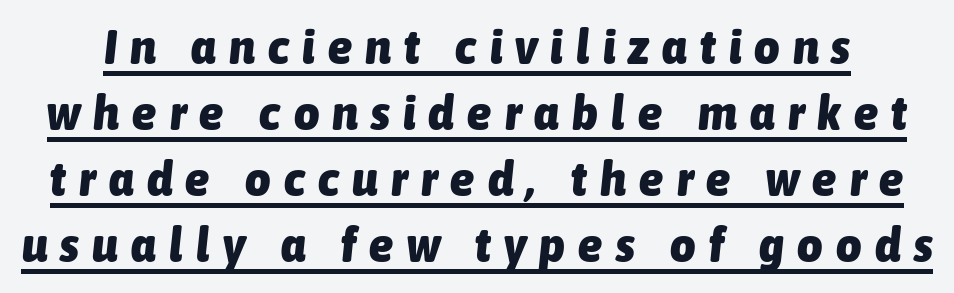
The letters advance in unequal steps, a hallmark of proportional type. Observe the wide spacing: letters keep a clear distance from each other. Does the lettering tilt? It does — this is italic. Emphasis by weight is at full strength: bold.
